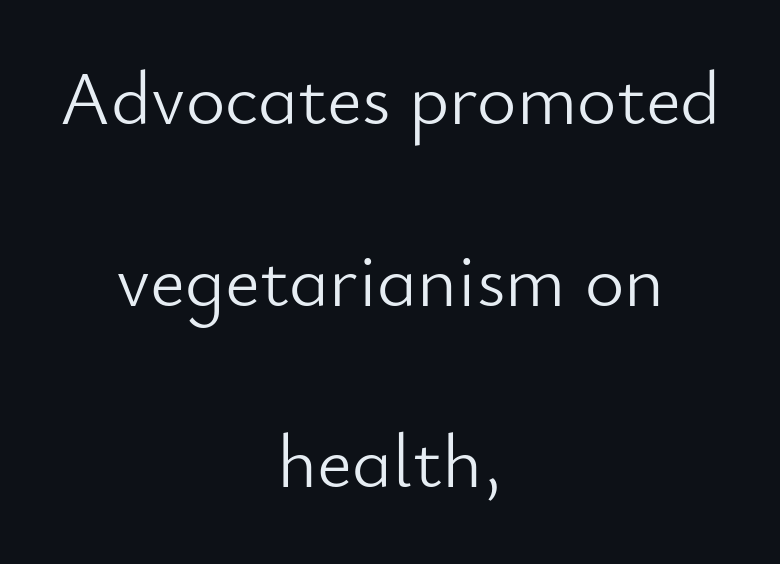
The image shows 76 px light sans-serif type, upright; set centered, loose line spacing (2.39x), normal letter spacing, not underlined; low stroke contrast and a small x-height.
